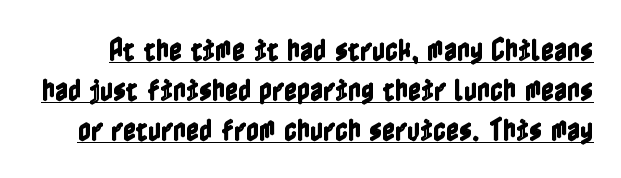
Check the space under the baseline: a stroke is drawn there. It's the straight-up-and-down kind of type. Regular leading. Look at the tracking — it's just the regular setting, nothing added.
